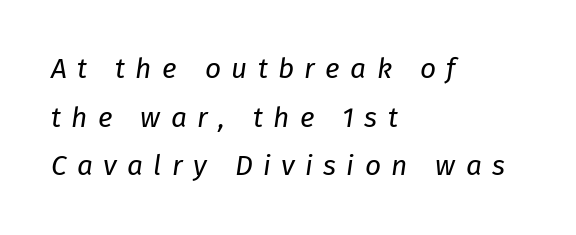
Letter spacing: wide. These glyphs show unthickened strokes, regular width or finer. Which margin do the lines hug? The left one — the right edge is uneven. Looks like regular typesetting: each glyph gets only the width it needs. Posture: slanted.
